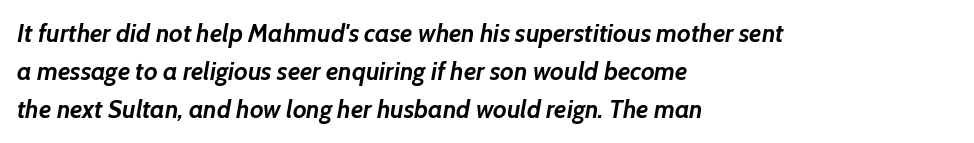
The image shows 25 px bold type, italic (leaning right); set left-aligned, normal line spacing (1.53x), normal letter spacing, not underlined.
